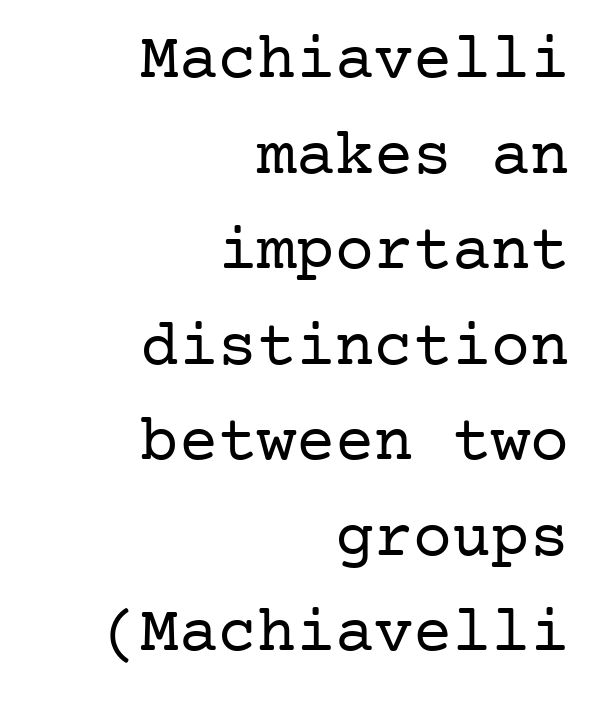
Q: Is the text bold? A: No.
Q: Is the text italic (slanted)? A: No, it is upright.
Q: Is the typeface a serif or a sans-serif typeface? A: Serif.
Q: Is the text underlined? A: No.
Q: How is the paragraph aligned? A: Right-aligned.
Q: Is the spacing between letters normal or unusually wide? A: Normal.
Q: Is the spacing between lines tight, normal or loose? A: Normal.
Q: Width (condensed, normal, or wide)? A: Normal.
Q: Stroke contrast? A: Low.
Q: x-height? A: Medium.
